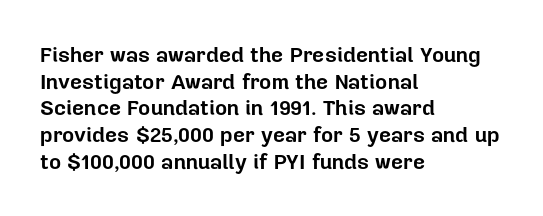
Honestly, the row spacing looks completely unremarkable. Posture: upright roman. Plenty of ink on the page — the face is bold. Typeset ragged right — the left edge is the straight one.
